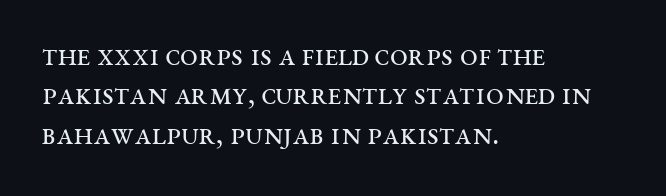
Q: Is the text bold? A: No.
Q: Is the text italic (slanted)? A: No, it is upright.
Q: Is the typeface a serif or a sans-serif typeface? A: Serif.
Q: Is the text underlined? A: No.
Q: How is the paragraph aligned? A: Left-aligned.
Q: Is the spacing between letters normal or unusually wide? A: Normal.
Q: Width (condensed, normal, or wide)? A: Wide.
Q: Stroke contrast? A: Medium.
Q: x-height? A: Large.
Q: Monospaced? A: No.
